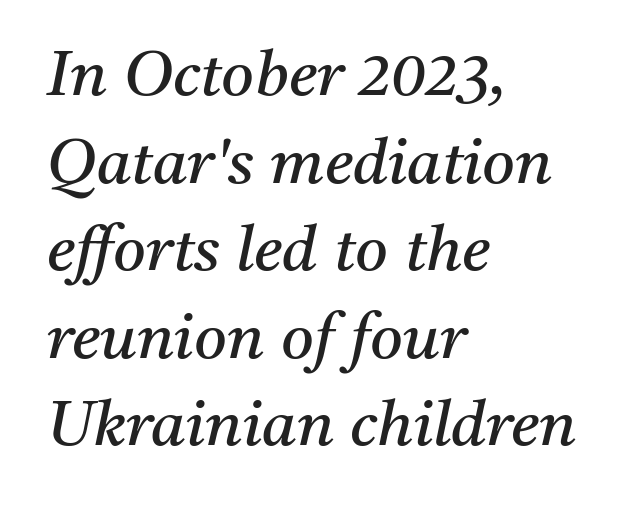
The image shows 63 px regular-weight serif type, italic (leaning right); set left-aligned, normal line spacing (1.39x), normal letter spacing, not underlined; medium stroke contrast and a medium x-height.
